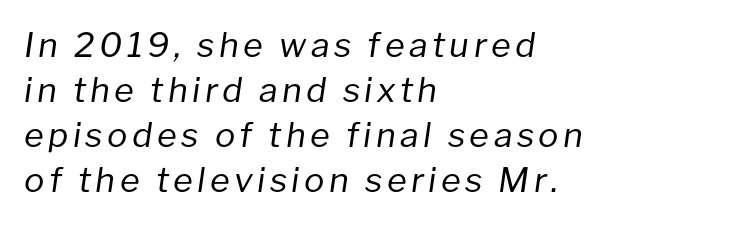
Q: Is the text bold? A: No.
Q: Is the text italic (slanted)? A: Yes, it leans right by about 8 degrees.
Q: Is the text underlined? A: No.
Q: How is the paragraph aligned? A: Left-aligned.
Q: Is the spacing between lines tight, normal or loose? A: Normal.
Q: Width (condensed, normal, or wide)? A: Normal.
Q: Stroke contrast? A: Low.
Q: x-height? A: Medium.
Q: Monospaced? A: No.
